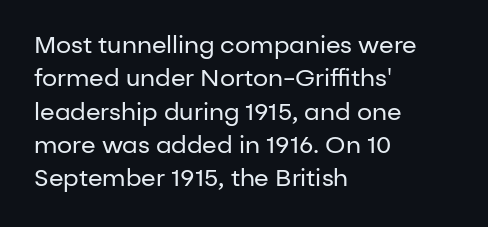
{"italic": "no", "bold": "no", "underline": "no", "align": "left", "line_spacing": "normal", "line_spacing_ratio": 1.39, "letter_spacing": "normal", "letter_spacing_em": 0.0, "glyph_px": 24}
